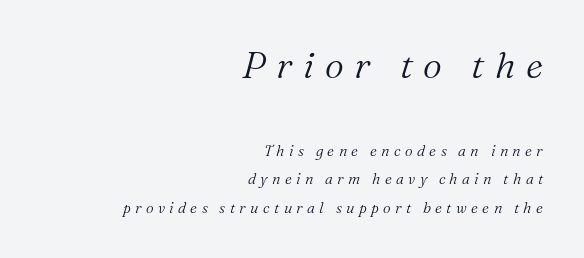
{"serif": "yes", "italic": "yes", "lean": "right", "slant_degrees": 16, "bold": "no", "weight": "light", "width": "normal", "stroke_contrast": "medium", "x_height": "medium", "monospaced": "no", "underline": "no", "align": "right", "line_spacing": "loose", "line_spacing_ratio": 1.9, "letter_spacing": "wide", "letter_spacing_em": 0.29, "larger_block": "first", "size_ratio": 2.47, "glyph_px": 37}
